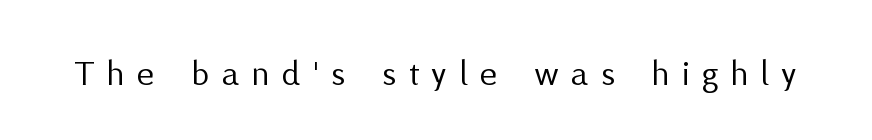
Upright lettering throughout. Substantial extra tracking has been applied to these lines. Heaviness? Minimal to ordinary, like unemphasized prose. Glance below the letters and you will spot only blank space.
